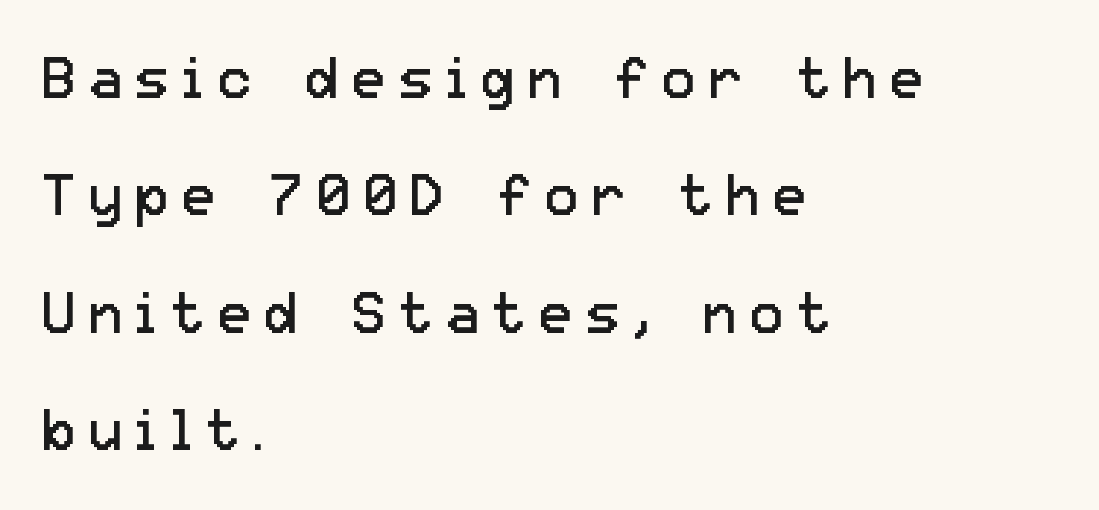
The image shows 57 px regular-weight sans-serif type, upright; set left-aligned, loose line spacing (2.06x), unusually wide letter spacing (+0.22 em), not underlined; low stroke contrast and a medium x-height.
